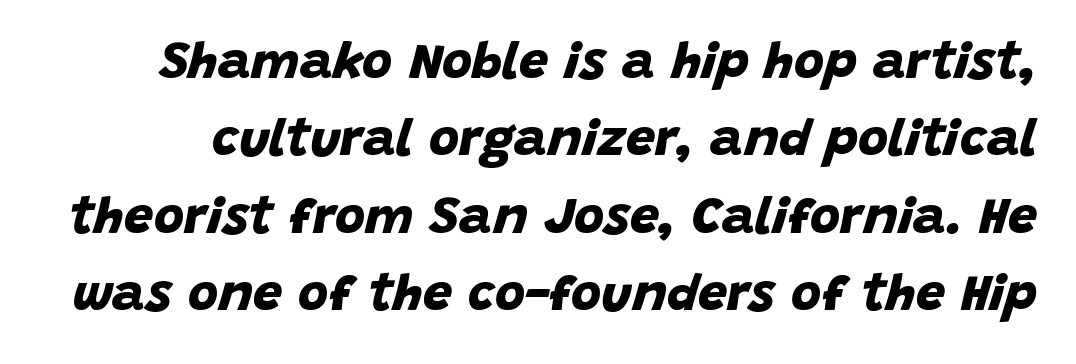
The image shows 52 px bold sans-serif type; set normal line spacing (1.49x), normal letter spacing, not underlined; low stroke contrast and a large x-height.
